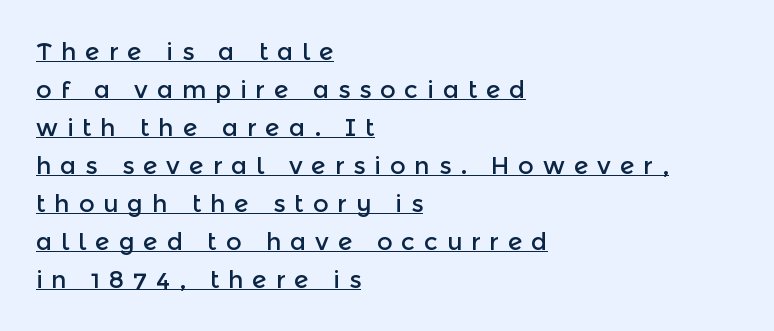
The image shows 24 px text type, upright; set left-aligned, normal line spacing (1.58x), unusually wide letter spacing (+0.37 em), underlined.
